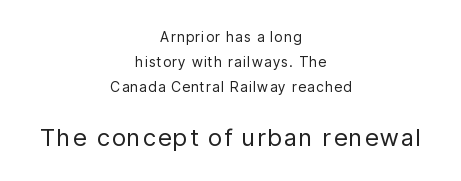
{"italic": "no", "bold": "no", "underline": "no", "align": "center", "line_spacing_ratio": 1.79, "larger_block": "second", "size_ratio": 1.71, "glyph_px": 24}
